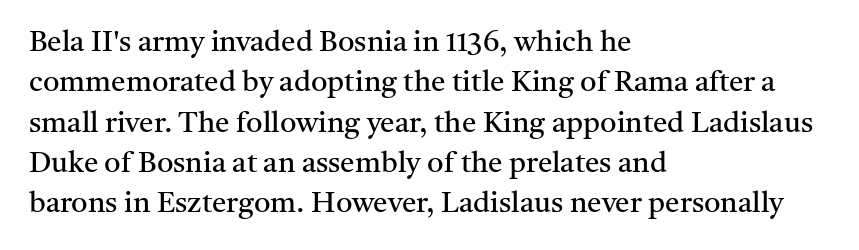
Q: Is the text bold? A: No.
Q: Is the text italic (slanted)? A: No, it is upright.
Q: Is the typeface a serif or a sans-serif typeface? A: Serif.
Q: Is the text underlined? A: No.
Q: How is the paragraph aligned? A: Left-aligned.
Q: Is the spacing between letters normal or unusually wide? A: Normal.
Q: Is the spacing between lines tight, normal or loose? A: Normal.
Q: Width (condensed, normal, or wide)? A: Normal.
Q: Stroke contrast? A: Medium.
Q: x-height? A: Medium.
Q: Monospaced? A: No.
